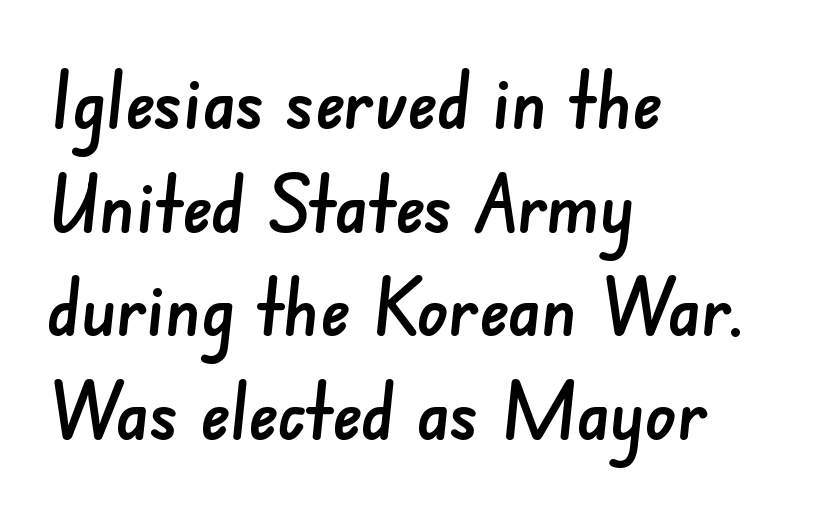
The image shows 78 px sans-serif type; set left-aligned, normal line spacing (1.33x), normal letter spacing, not underlined; low stroke contrast and a small x-height.
